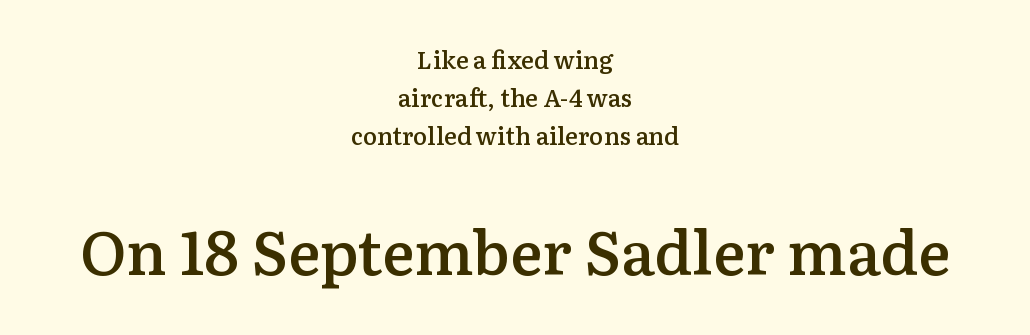
The image shows 61 px semibold serif type, upright; set centered, normal line spacing (1.59x), normal letter spacing, not underlined; the second (bottom) block is 2.54x larger; low stroke contrast and a medium x-height.
